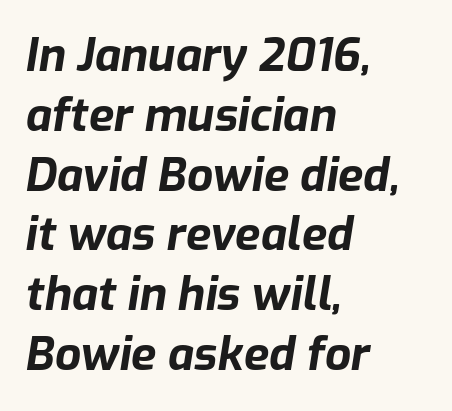
Strokes here are thick enough to call this a true bold. The glyphs are unaccompanied by any horizontal stroke below them. The letters sit at their default tracking, neither squeezed nor spread. The passage is arranged the way most books set body copy — flush left. The face used here is proportionally spaced, like ordinary book or web type.
